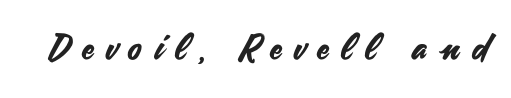
The image shows 36 px sans-serif type; set unusually wide letter spacing (+0.35 em), not underlined; medium stroke contrast and a small x-height.
